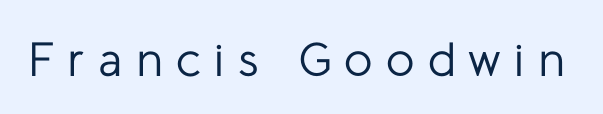
The image shows 48 px regular-weight sans-serif type, upright; set unusually wide letter spacing (+0.28 em), not underlined; low stroke contrast and a medium x-height.
